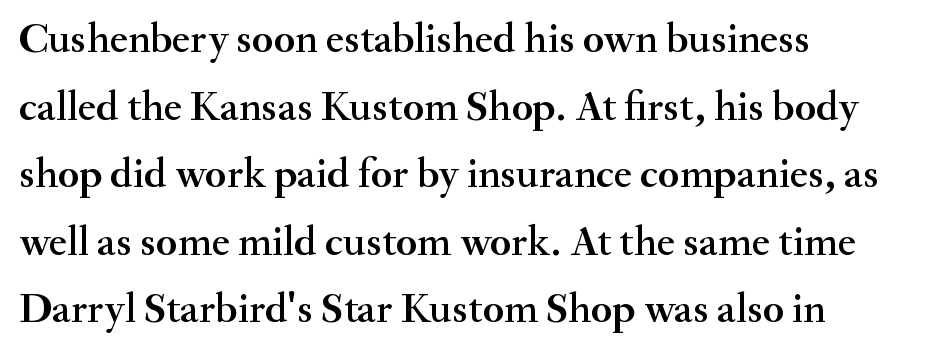
The image shows 43 px serif type, upright; set left-aligned, normal line spacing (1.57x), normal letter spacing, not underlined; medium stroke contrast and a small x-height.
